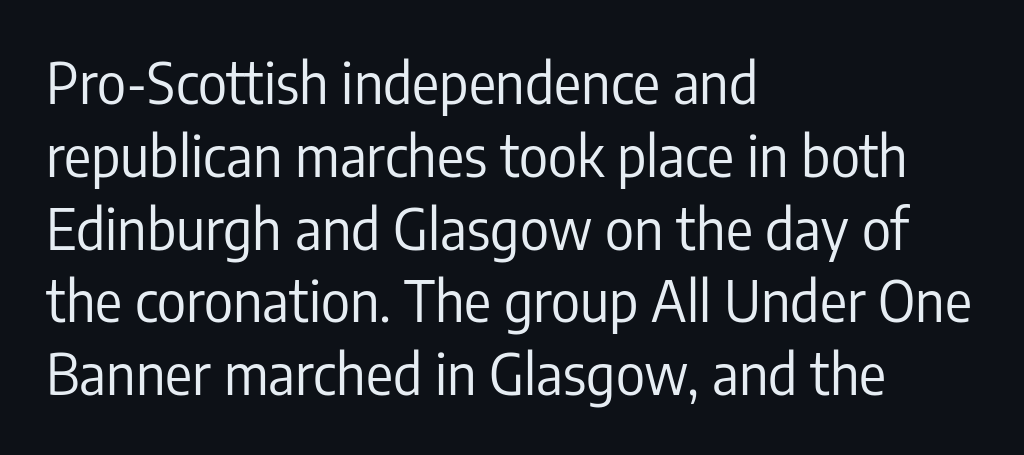
Do the characters align in a grid? No, the font is proportional. The space beneath each line is pristine and unruled. No letter is thick-stroked: the sample isn't bold. Line beginnings align vertically; line endings do not. Vertically, the passage feels balanced, rows spaced as you'd expect. A roman cut, with each character standing at attention.
